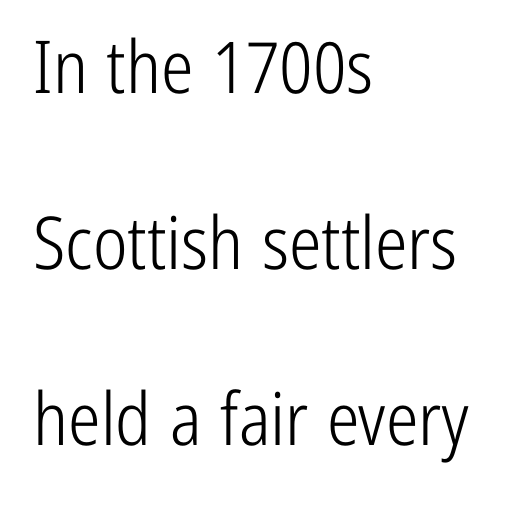
Q: Is the text bold? A: No.
Q: Is the text italic (slanted)? A: No, it is upright.
Q: Is the typeface a serif or a sans-serif typeface? A: Sans-serif.
Q: Is the text underlined? A: No.
Q: How is the paragraph aligned? A: Left-aligned.
Q: Is the spacing between letters normal or unusually wide? A: Normal.
Q: Is the spacing between lines tight, normal or loose? A: Loose.
Q: Width (condensed, normal, or wide)? A: Condensed.
Q: Stroke contrast? A: Low.
Q: x-height? A: Medium.
Q: Monospaced? A: No.
